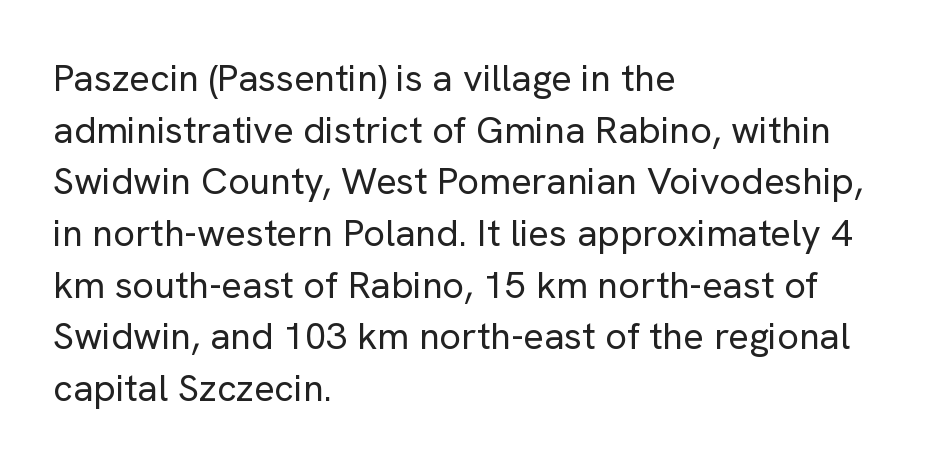
Q: Is the text bold? A: No.
Q: Is the text italic (slanted)? A: No, it is upright.
Q: Is the typeface a serif or a sans-serif typeface? A: Sans-serif.
Q: Is the text underlined? A: No.
Q: How is the paragraph aligned? A: Left-aligned.
Q: Is the spacing between letters normal or unusually wide? A: Normal.
Q: Is the spacing between lines tight, normal or loose? A: Normal.
Q: Width (condensed, normal, or wide)? A: Normal.
Q: Stroke contrast? A: Low.
Q: x-height? A: Medium.
Q: Monospaced? A: No.
